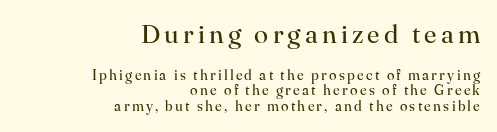
Q: Is the text bold? A: No.
Q: Is the text italic (slanted)? A: No, it is upright.
Q: Is the text underlined? A: No.
Q: How is the paragraph aligned? A: Right-aligned.
Q: Is the spacing between lines tight, normal or loose? A: Tight.
Q: Which block of text is set in a larger size, the first (top) or the second (bottom)? A: The first (top) one.
